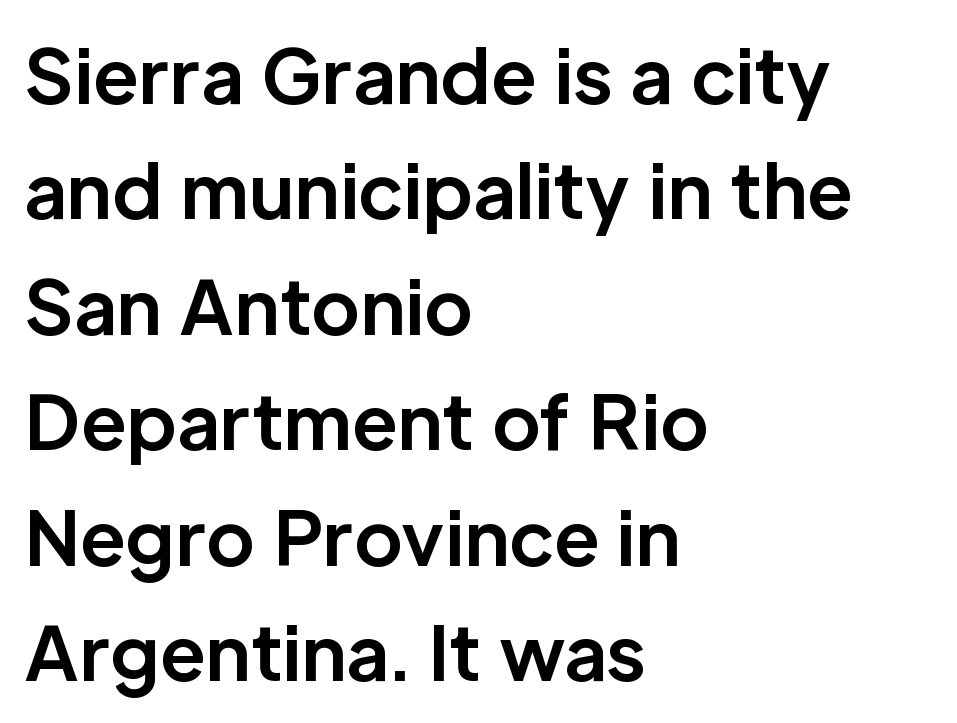
Q: Is the text bold? A: Yes.
Q: Is the text italic (slanted)? A: No, it is upright.
Q: Is the typeface a serif or a sans-serif typeface? A: Sans-serif.
Q: Is the text underlined? A: No.
Q: How is the paragraph aligned? A: Left-aligned.
Q: Is the spacing between letters normal or unusually wide? A: Normal.
Q: Is the spacing between lines tight, normal or loose? A: Normal.
Q: Width (condensed, normal, or wide)? A: Normal.
Q: Stroke contrast? A: Low.
Q: x-height? A: Medium.
Q: Monospaced? A: No.
